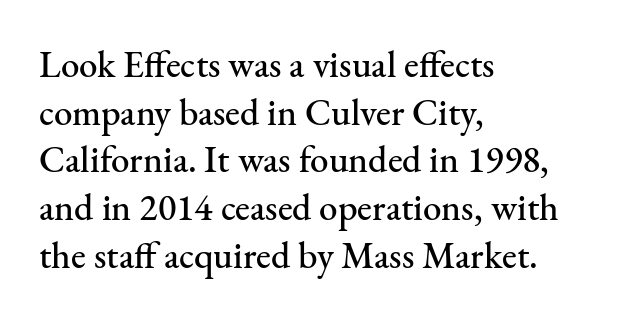
The passage shown is typed in a proportional face where columns would drift. Students, note that the glyphs here touch the page at normal intervals. Decoration check: the copy has no underline. The glyphs in this specimen are seriffed. Vertical strokes here are truly vertical. The typesetter chose a ragged-right arrangement here.
